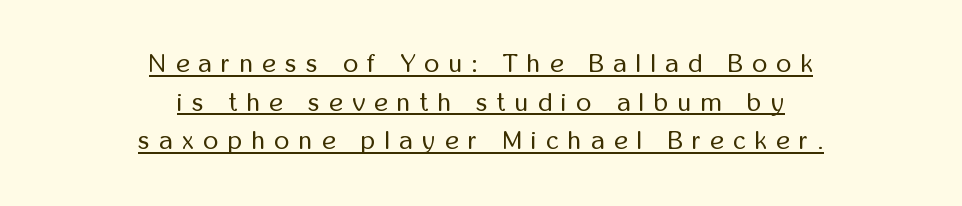
Q: Is the text bold? A: No.
Q: Is the text italic (slanted)? A: No, it is upright.
Q: Is the text underlined? A: Yes.
Q: How is the paragraph aligned? A: Centered.
Q: Is the spacing between letters normal or unusually wide? A: Unusually wide.
Q: Is the spacing between lines tight, normal or loose? A: Normal.
